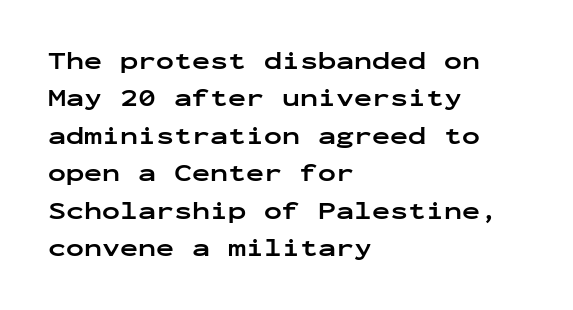
The image shows 24 px bold type, upright; set left-aligned, normal line spacing (1.56x), normal letter spacing, not underlined.
